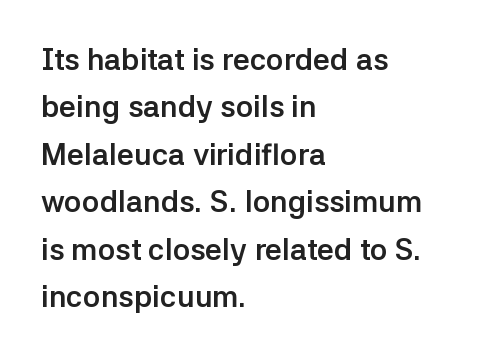
Unlike italic type, these characters show no tilt at all. Beneath every word, the page is bare. Check where the strokes stop: nothing finishes them off — pure sans. Compared with a centered layout, this one pins lines to the left instead. The rendering uses a bold face; every stroke is thick and dark. Spacing between characters is what you'd get straight out of the box.
